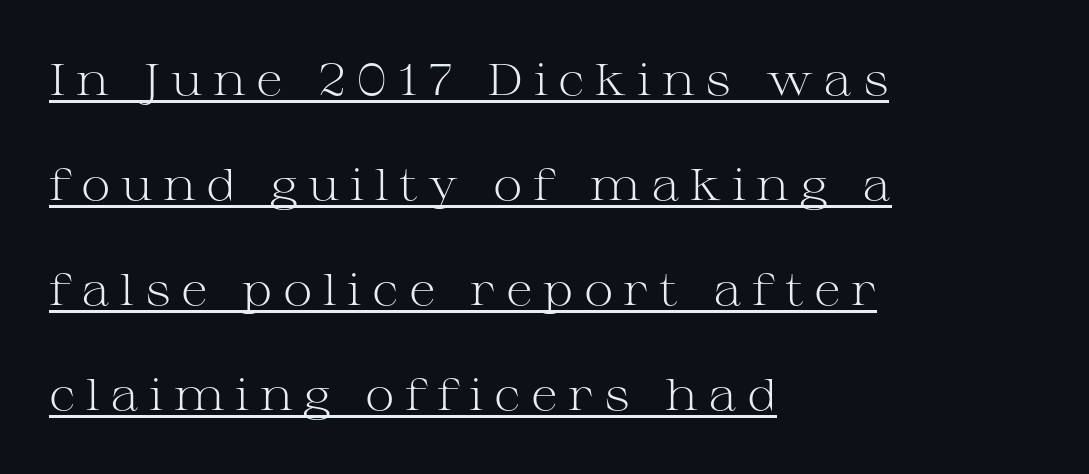
The lettering is marked with a stroke running underneath it. Notice how the passage keeps a crisp vertical edge on the left only. Nope, not italic — everything's standing straight. Type style note: has serifs. The face used here is rendered with a markedly widened letterfit. Each new line begins a long way beneath the previous one.
